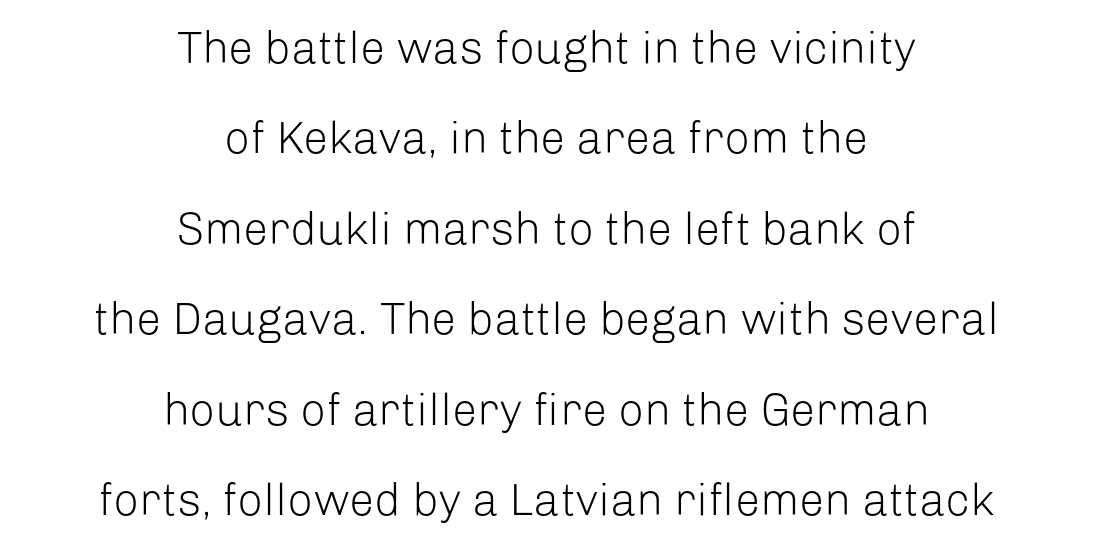
The image shows 45 px light sans-serif type, upright; set centered, loose line spacing (2.01x), normal letter spacing, not underlined; low stroke contrast and a medium x-height.
